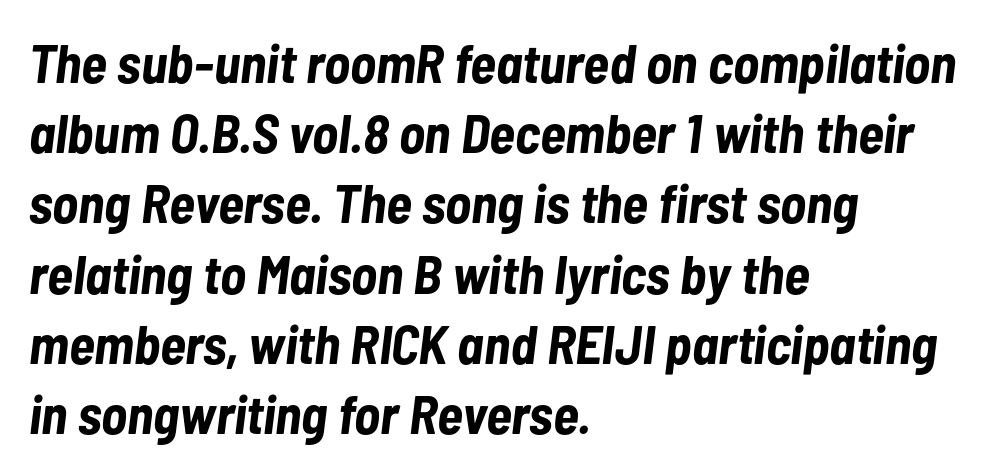
Set as a true bold cut, around the 700 mark. Lines of text with bare space underneath. Normally led — the rows are evenly, conventionally spaced. The rendering keeps characters at their native spacing. Characters are canted at an angle relative to the baseline's perpendicular. The setting favours the left margin, as ordinary paragraphs usually do.
